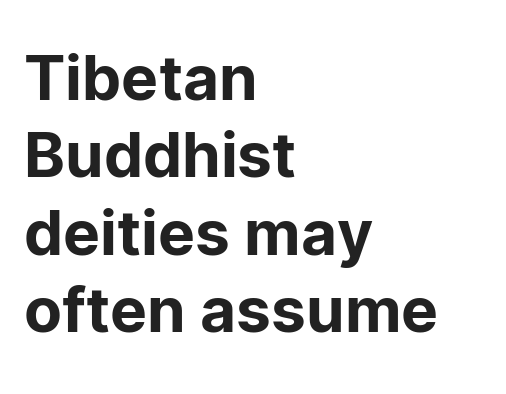
The image shows 62 px sans-serif type, upright; set left-aligned, normal line spacing (1.25x), normal letter spacing, not underlined; low stroke contrast and a medium x-height.
